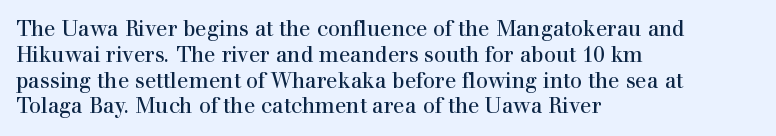
The image shows 21 px text type, upright; set left-aligned, line spacing 1.23x, normal letter spacing, not underlined.
